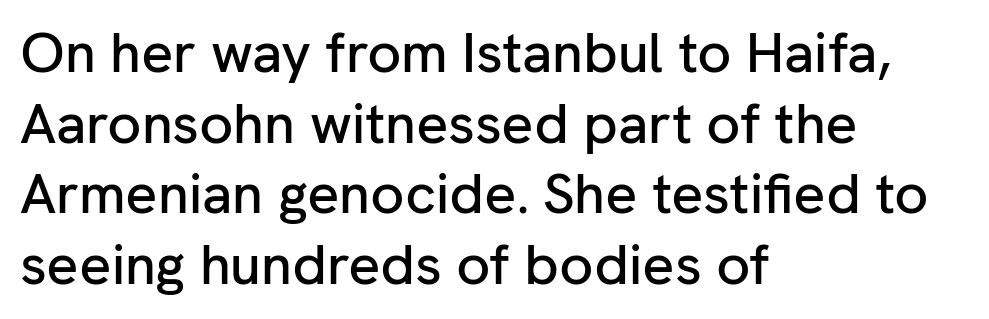
The image shows 56 px sans-serif type, upright; set left-aligned, normal line spacing (1.26x), normal letter spacing, not underlined; low stroke contrast and a medium x-height.
